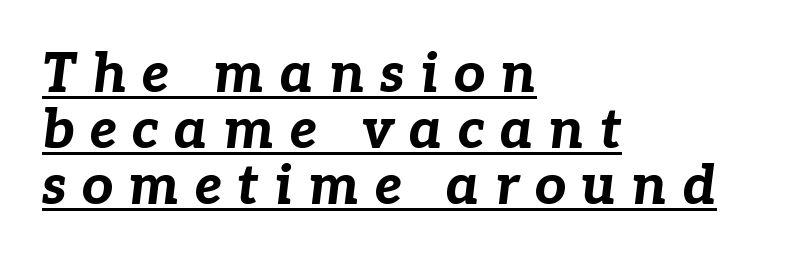
The image shows 55 px bold type, italic (leaning right); set left-aligned, tight line spacing (1.02x), unusually wide letter spacing (+0.28 em), underlined; low stroke contrast and a medium x-height.
